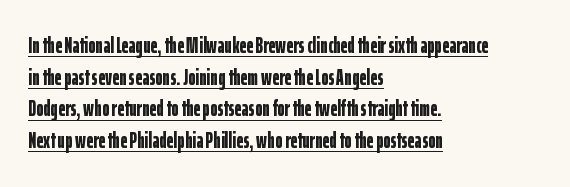
The axis of the letterforms is exactly vertical. Quick note: underline on. These lines sit exactly where default settings would place them. Each line starts at the same left margin while the right side varies. Characters follow at the spacing the type designer built in. How heavy is the stroke? Heavy — this is a bold.
